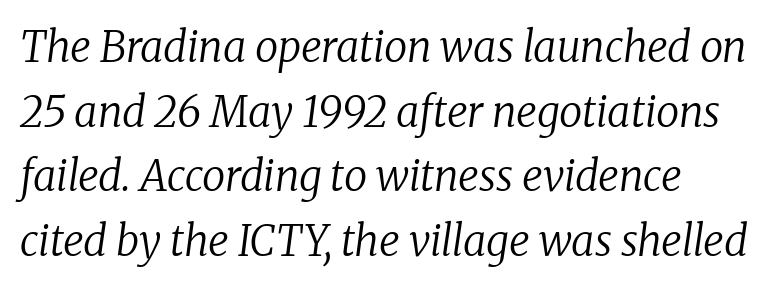
{"serif": "yes", "italic": "yes", "lean": "right", "slant_degrees": 8, "bold": "no", "weight": "regular", "width": "normal", "stroke_contrast": "low", "x_height": "medium", "monospaced": "no", "underline": "no", "align": "left", "line_spacing": "normal", "line_spacing_ratio": 1.54, "letter_spacing": "normal", "letter_spacing_em": 0.0, "glyph_px": 42}
